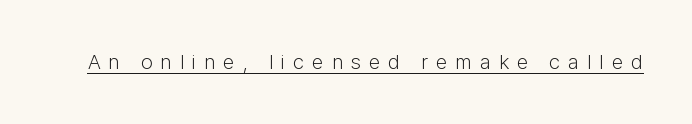
{"italic": "no", "bold": "no", "underline": "yes", "letter_spacing": "wide", "letter_spacing_em": 0.38, "glyph_px": 21}
